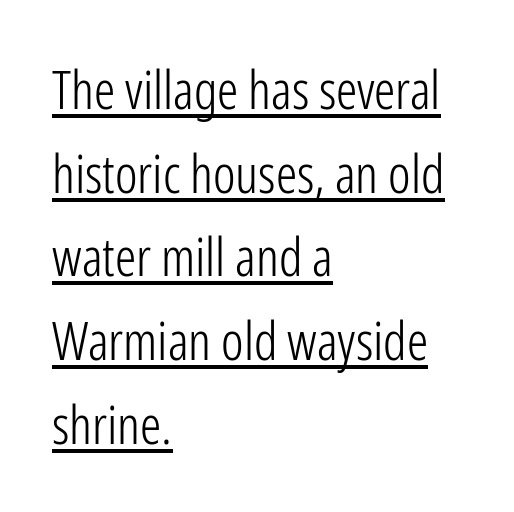
Between one letter and the next there's only the usual sliver of space. One glance says typical: line gaps are just what's usual. Tall strokes in this sample are plumb rather than angled. A quiet, ordinary-to-light weight characterises the typeface. Short and long lines alike share a common starting point at left.
